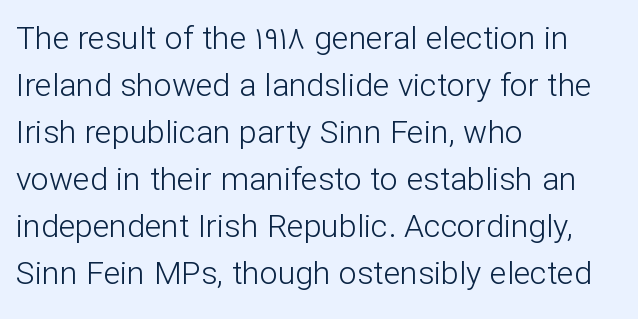
Q: Is the text bold? A: No.
Q: Is the text italic (slanted)? A: No, it is upright.
Q: Is the typeface a serif or a sans-serif typeface? A: Sans-serif.
Q: Is the text underlined? A: No.
Q: How is the paragraph aligned? A: Left-aligned.
Q: Is the spacing between letters normal or unusually wide? A: Normal.
Q: Is the spacing between lines tight, normal or loose? A: Normal.
Q: Width (condensed, normal, or wide)? A: Normal.
Q: Stroke contrast? A: Low.
Q: x-height? A: Medium.
Q: Monospaced? A: No.
